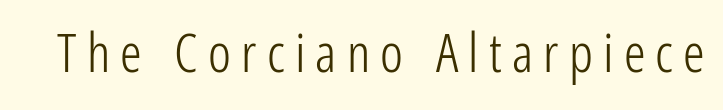
{"serif": "no", "italic": "no", "bold": "no", "weight": "light", "width": "condensed", "stroke_contrast": "low", "x_height": "medium", "monospaced": "no", "underline": "no", "glyph_px": 54}
